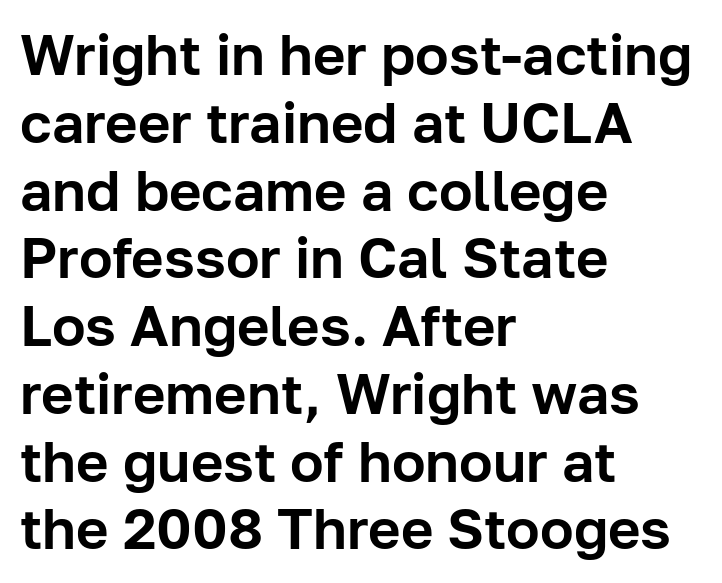
Posture: vertical. Standard letterfit; no display-style spreading of the glyphs. Looks like regular typesetting: each glyph gets only the width it needs. Horizontally, the lines are justified to the leading edge only. Unmarked baselines from the first word to the last. Serif or sans? Sans — the stroke terminals are bare.
